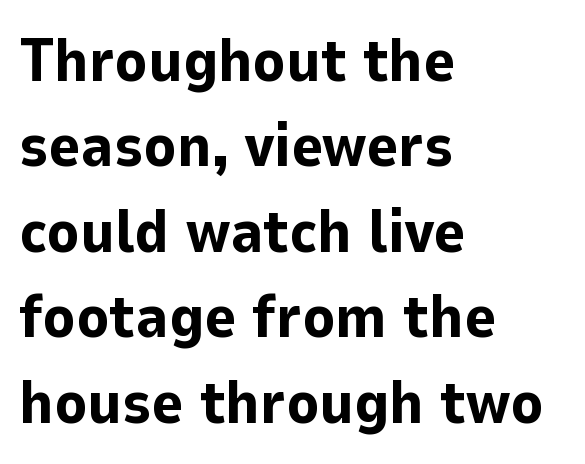
Interline gaps are of average width in this sample. The face used here is proportionally spaced, like ordinary book or web type. Stroke terminals: plain, sans-serif. A typesetter would mark this as roman, not italic. Unmarked baselines from the first word to the last.
